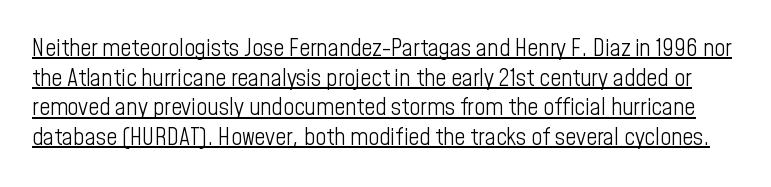
{"italic": "no", "bold": "no", "underline": "yes", "line_spacing_ratio": 1.23, "letter_spacing": "normal", "letter_spacing_em": 0.0, "glyph_px": 24}
